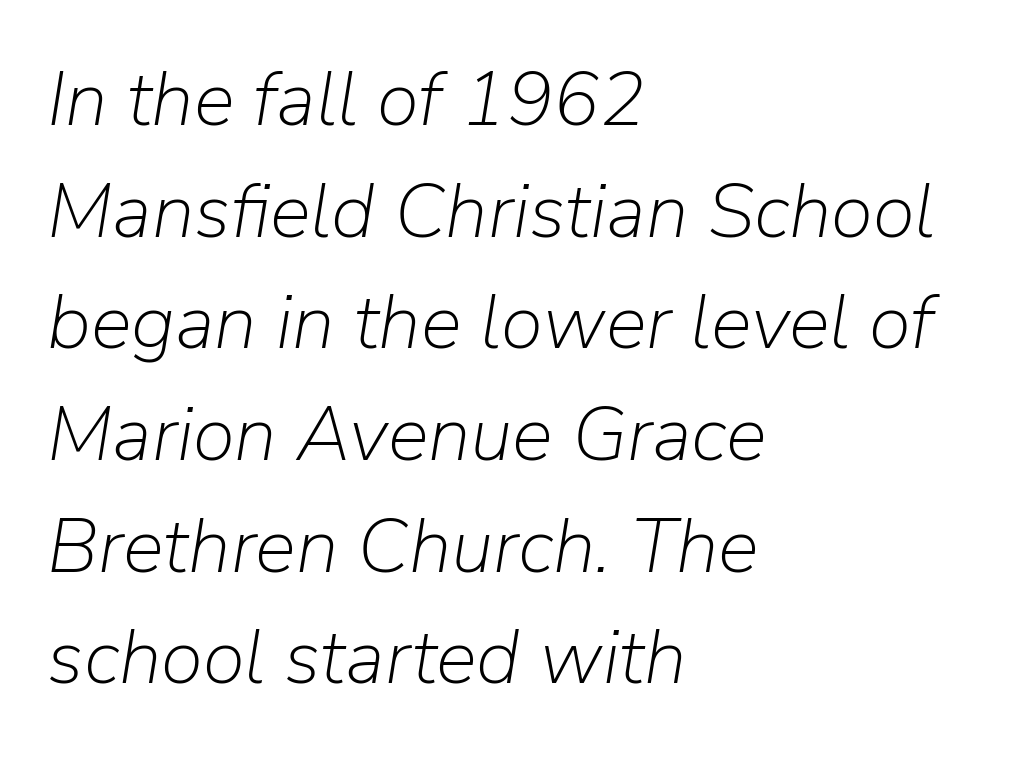
Q: Is the text bold? A: No.
Q: Is the text italic (slanted)? A: Yes, it leans right by about 9 degrees.
Q: Is the text underlined? A: No.
Q: How is the paragraph aligned? A: Left-aligned.
Q: Is the spacing between letters normal or unusually wide? A: Normal.
Q: Is the spacing between lines tight, normal or loose? A: Normal.
Q: Width (condensed, normal, or wide)? A: Normal.
Q: Stroke contrast? A: Low.
Q: x-height? A: Medium.
Q: Monospaced? A: No.
